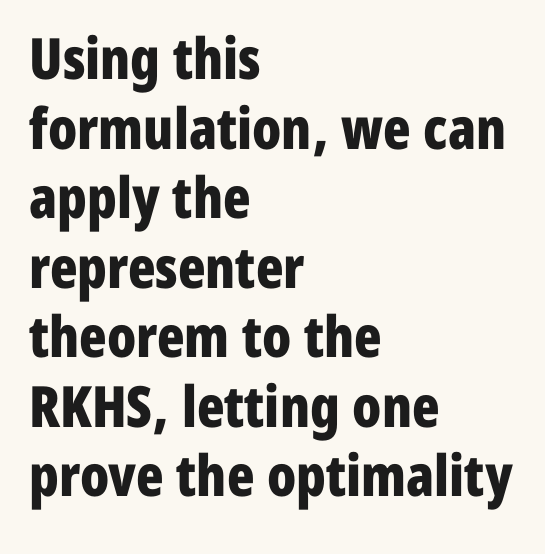
The image shows 57 px bold, condensed sans-serif type, upright; set left-aligned, line spacing 1.22x, normal letter spacing, not underlined; low stroke contrast and a medium x-height.
